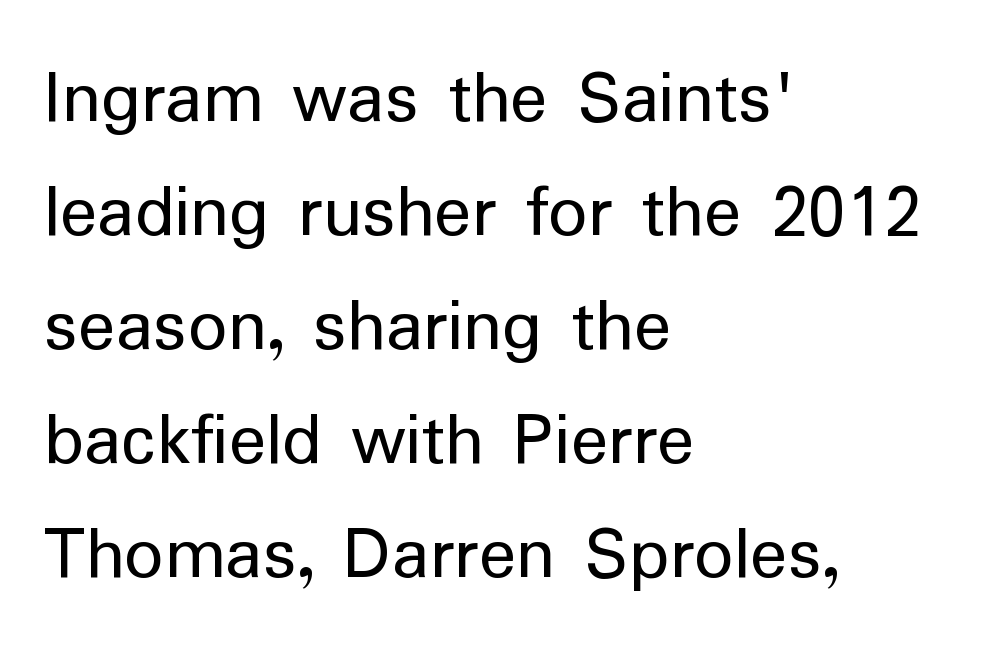
The image shows 78 px regular-weight sans-serif type, upright; set left-aligned, normal line spacing (1.46x), normal letter spacing, not underlined; low stroke contrast and a medium x-height.
